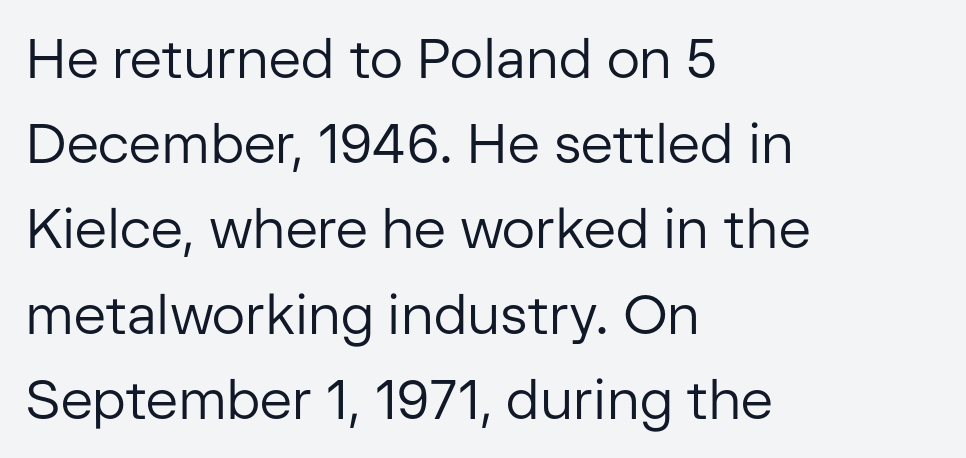
{"serif": "no", "italic": "no", "bold": "no", "weight": "regular", "width": "normal", "stroke_contrast": "low", "x_height": "medium", "monospaced": "no", "underline": "no", "align": "left", "line_spacing": "normal", "line_spacing_ratio": 1.55, "letter_spacing": "normal", "letter_spacing_em": 0.0, "glyph_px": 55}
